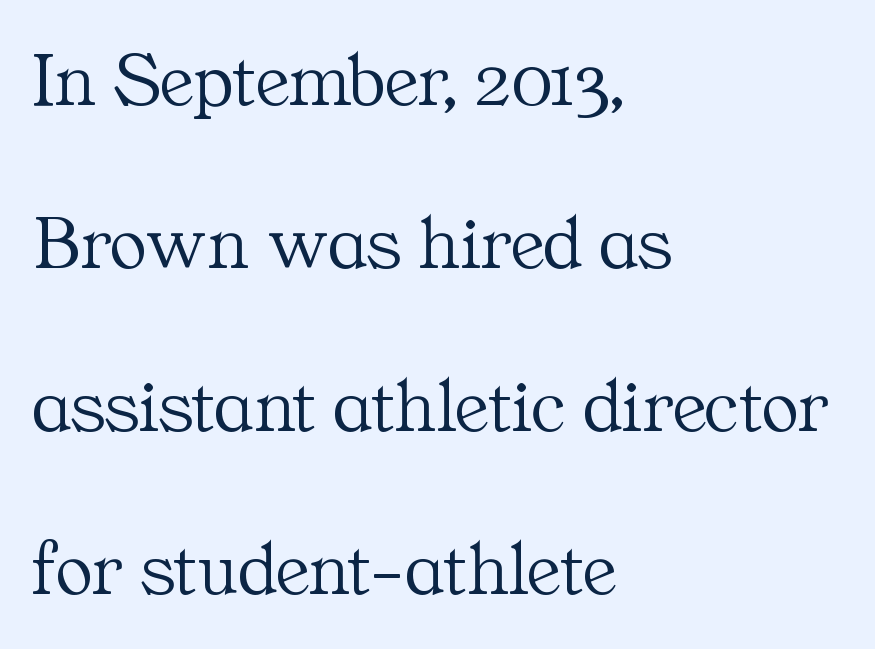
Q: Is the text bold? A: No.
Q: Is the text italic (slanted)? A: No, it is upright.
Q: Is the typeface a serif or a sans-serif typeface? A: Serif.
Q: Is the text underlined? A: No.
Q: How is the paragraph aligned? A: Left-aligned.
Q: Is the spacing between letters normal or unusually wide? A: Normal.
Q: Is the spacing between lines tight, normal or loose? A: Loose.
Q: Width (condensed, normal, or wide)? A: Normal.
Q: Stroke contrast? A: Medium.
Q: x-height? A: Medium.
Q: Monospaced? A: No.
